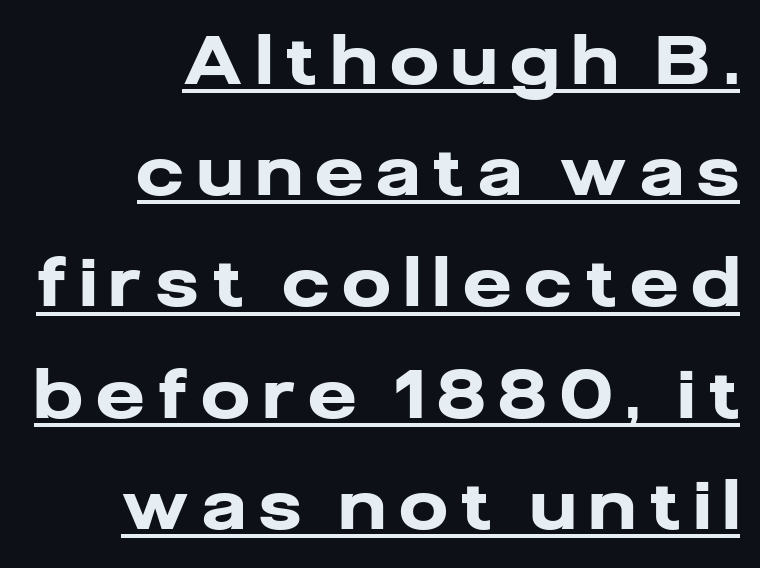
Q: Is the text bold? A: Yes.
Q: Is the text italic (slanted)? A: No, it is upright.
Q: Is the typeface a serif or a sans-serif typeface? A: Sans-serif.
Q: Is the text underlined? A: Yes.
Q: How is the paragraph aligned? A: Right-aligned.
Q: Is the spacing between letters normal or unusually wide? A: Unusually wide.
Q: Is the spacing between lines tight, normal or loose? A: Normal.
Q: Width (condensed, normal, or wide)? A: Normal.
Q: Stroke contrast? A: Low.
Q: x-height? A: Medium.
Q: Monospaced? A: No.
